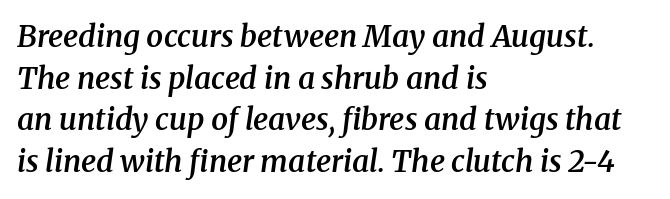
Q: Is the text bold? A: Semi-bold.
Q: Is the text italic (slanted)? A: Yes, it leans right by about 8 degrees.
Q: Is the typeface a serif or a sans-serif typeface? A: Serif.
Q: Is the text underlined? A: No.
Q: How is the paragraph aligned? A: Left-aligned.
Q: Is the spacing between letters normal or unusually wide? A: Normal.
Q: Is the spacing between lines tight, normal or loose? A: Normal.
Q: Width (condensed, normal, or wide)? A: Normal.
Q: Stroke contrast? A: Medium.
Q: x-height? A: Medium.
Q: Monospaced? A: No.
